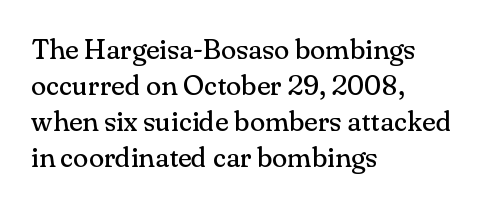
Rendered with straight, roman letterforms. Compared with a centered layout, this one pins lines to the left instead. Proportional: the letters do not fall into vertical columns. Classification — serif.
